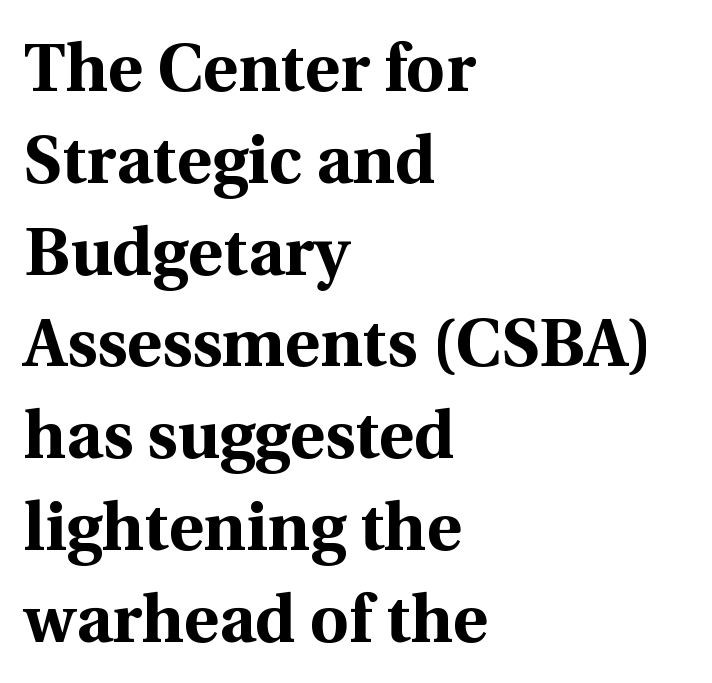
The designer left line spacing at the default. Rendered with straight, roman letterforms. The foot of each line stays bare and open. The lines in this sample share a left origin and differ only in where they stop. Typographic density is high because the face is bold.
